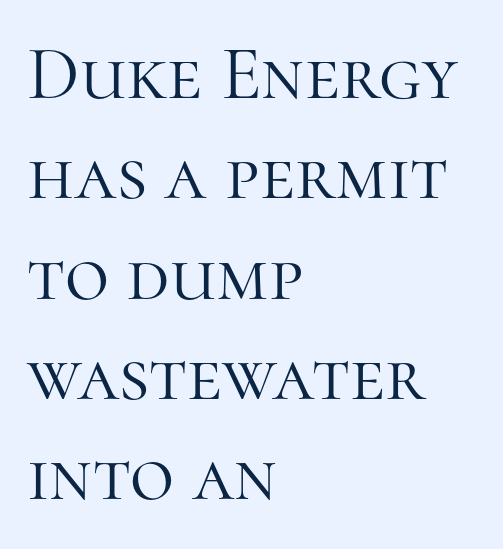
Q: Is the text bold? A: No.
Q: Is the text italic (slanted)? A: No, it is upright.
Q: Is the typeface a serif or a sans-serif typeface? A: Serif.
Q: Is the text underlined? A: No.
Q: How is the paragraph aligned? A: Left-aligned.
Q: Is the spacing between letters normal or unusually wide? A: Normal.
Q: Is the spacing between lines tight, normal or loose? A: Normal.
Q: Width (condensed, normal, or wide)? A: Normal.
Q: Stroke contrast? A: High.
Q: x-height? A: Medium.
Q: Monospaced? A: No.
